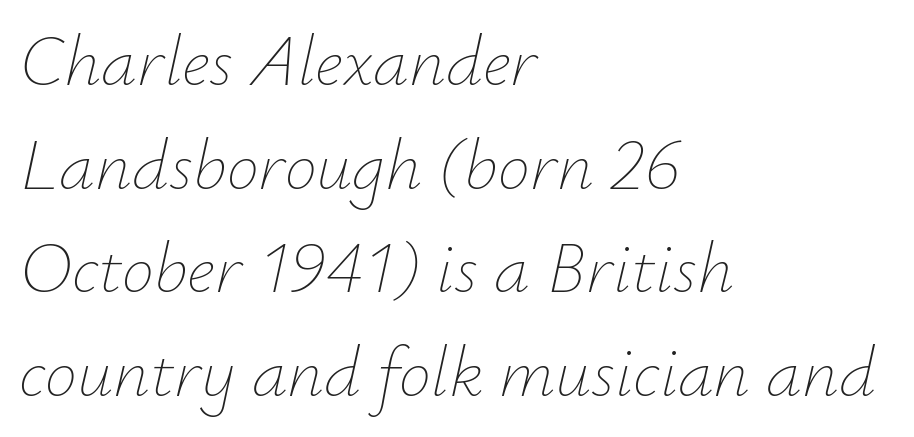
The rendering uses natural spacing where letterforms have individual widths. Compared with a centered layout, this one pins lines to the left instead. Quick note: interline space is typical. The passage shown is not bold in any degree. Words appear dense and cohesive because spacing is normal.
